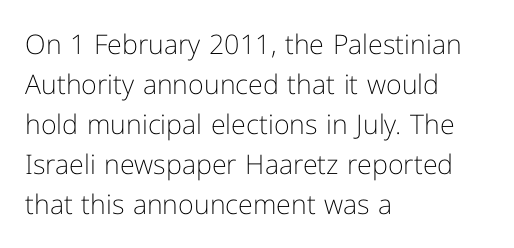
Q: Is the text bold? A: No.
Q: Is the text italic (slanted)? A: No, it is upright.
Q: Is the text underlined? A: No.
Q: How is the paragraph aligned? A: Left-aligned.
Q: Is the spacing between letters normal or unusually wide? A: Normal.
Q: Is the spacing between lines tight, normal or loose? A: Normal.
